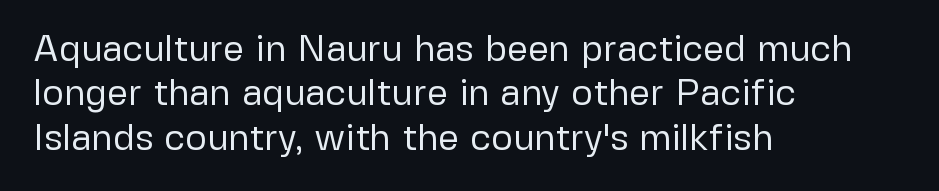
The image shows 37 px regular-weight sans-serif type, upright; set left-aligned, line spacing 1.2x, normal letter spacing, not underlined; low stroke contrast and a medium x-height.
